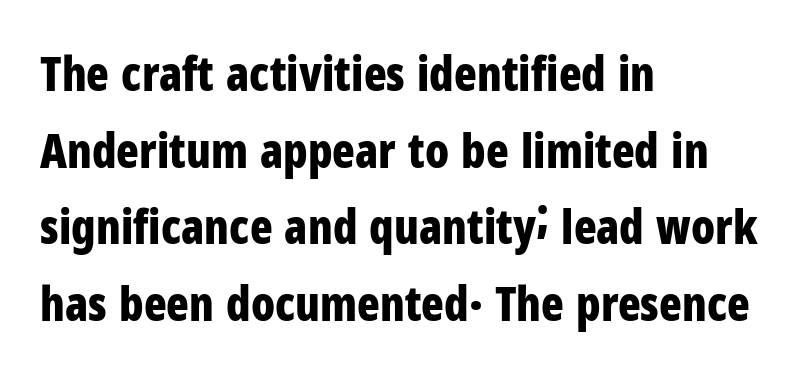
Classification — sans serif. Letters rest on an invisible, unmarked baseline. A classic flush-left, rag-right setting is used for this passage. Ascenders rise straight up at ninety degrees. Every letter is thick-stroked: bold, no question.
